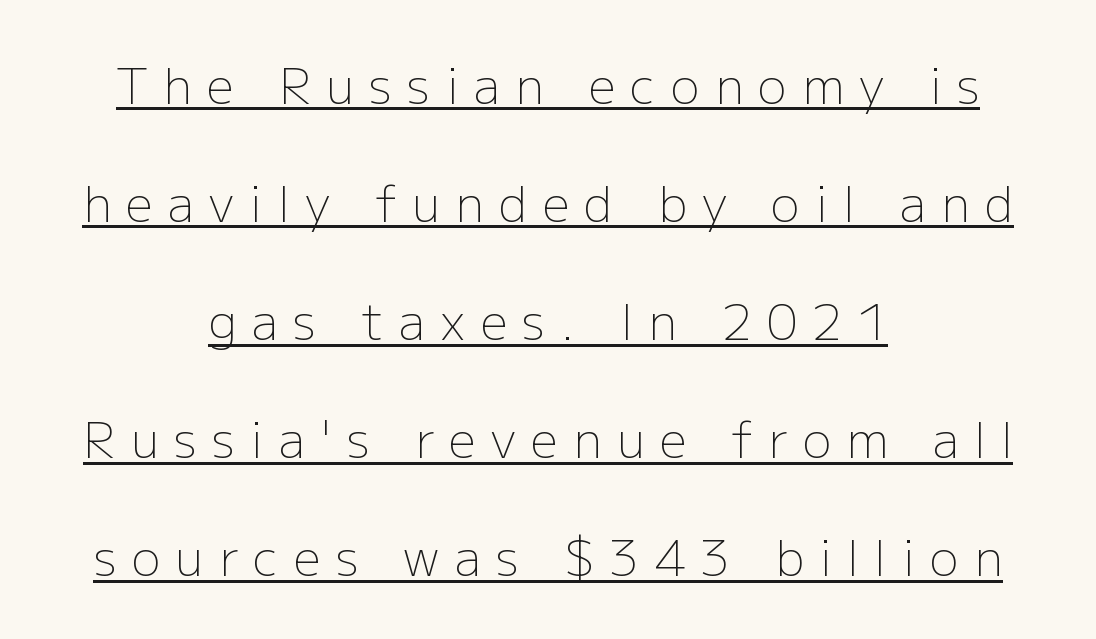
{"serif": "no", "italic": "no", "bold": "no", "weight": "light", "width": "normal", "stroke_contrast": "low", "x_height": "medium", "monospaced": "no", "underline": "yes", "align": "center", "line_spacing": "loose", "line_spacing_ratio": 2.46, "letter_spacing": "wide", "letter_spacing_em": 0.32, "glyph_px": 48}
